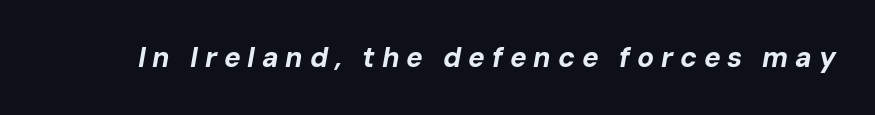
{"italic": "yes", "lean": "right", "slant_degrees": 10, "bold": "yes", "weight": "bold", "width": "normal", "stroke_contrast": "low", "x_height": "medium", "monospaced": "no", "underline": "no", "letter_spacing": "wide", "letter_spacing_em": 0.24, "glyph_px": 28}
